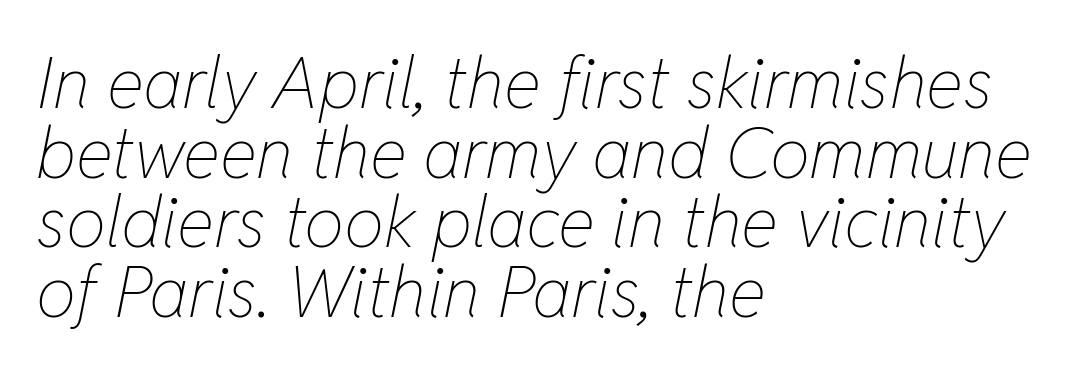
{"italic": "yes", "lean": "right", "slant_degrees": 11, "bold": "no", "weight": "thin", "width": "condensed", "stroke_contrast": "low", "x_height": "medium", "monospaced": "no", "underline": "no", "align": "left", "line_spacing": "tight", "line_spacing_ratio": 0.98, "letter_spacing": "normal", "letter_spacing_em": 0.0, "glyph_px": 71}
